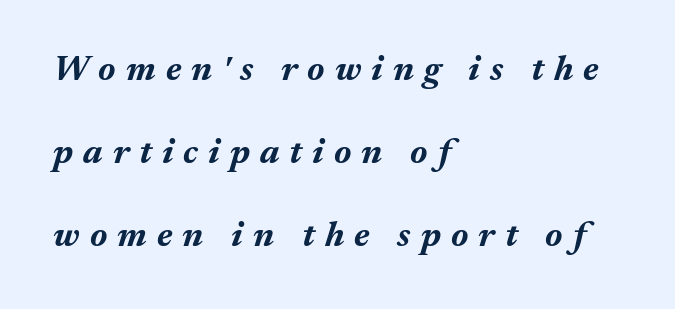
The image shows 36 px bold type, italic (leaning right); set left-aligned, loose line spacing (2.3x), unusually wide letter spacing (+0.28 em), not underlined; medium stroke contrast and a medium x-height.
